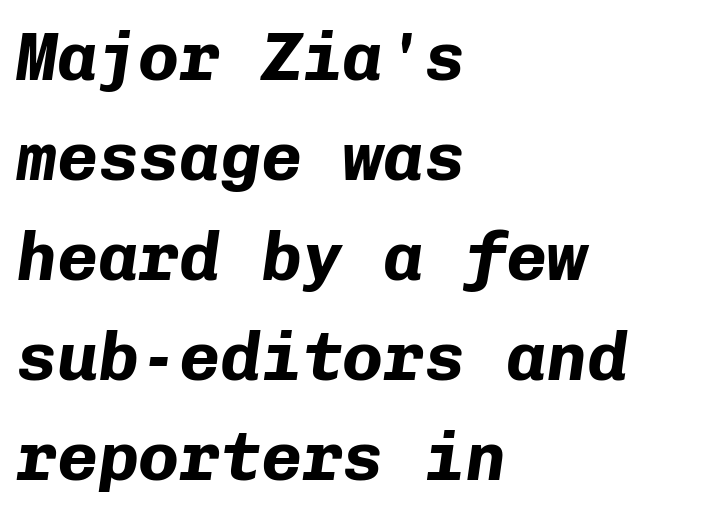
The image shows 68 px bold type, italic (leaning right), monospaced; set left-aligned, normal line spacing (1.47x), normal letter spacing, not underlined; low stroke contrast and a medium x-height.
